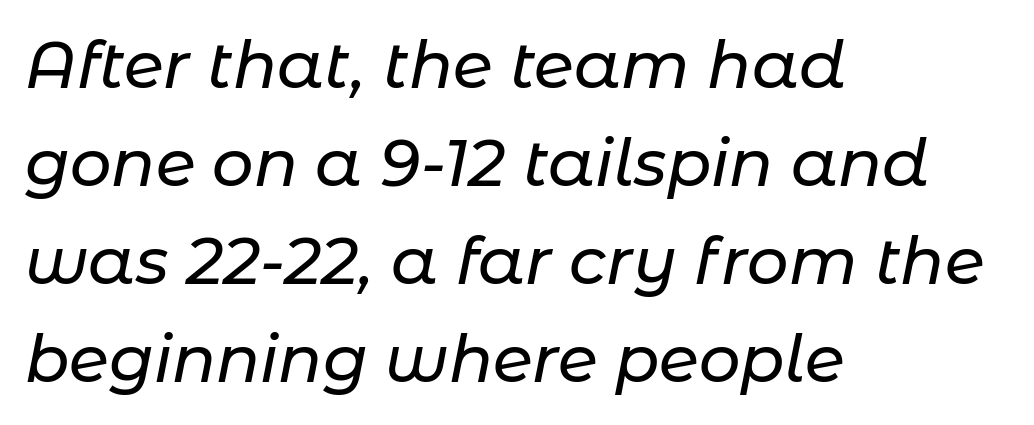
Q: Is the text italic (slanted)? A: Yes, it leans right by about 11 degrees.
Q: Is the text underlined? A: No.
Q: How is the paragraph aligned? A: Left-aligned.
Q: Is the spacing between letters normal or unusually wide? A: Normal.
Q: Is the spacing between lines tight, normal or loose? A: Normal.
Q: Width (condensed, normal, or wide)? A: Normal.
Q: Stroke contrast? A: Low.
Q: x-height? A: Medium.
Q: Monospaced? A: No.
